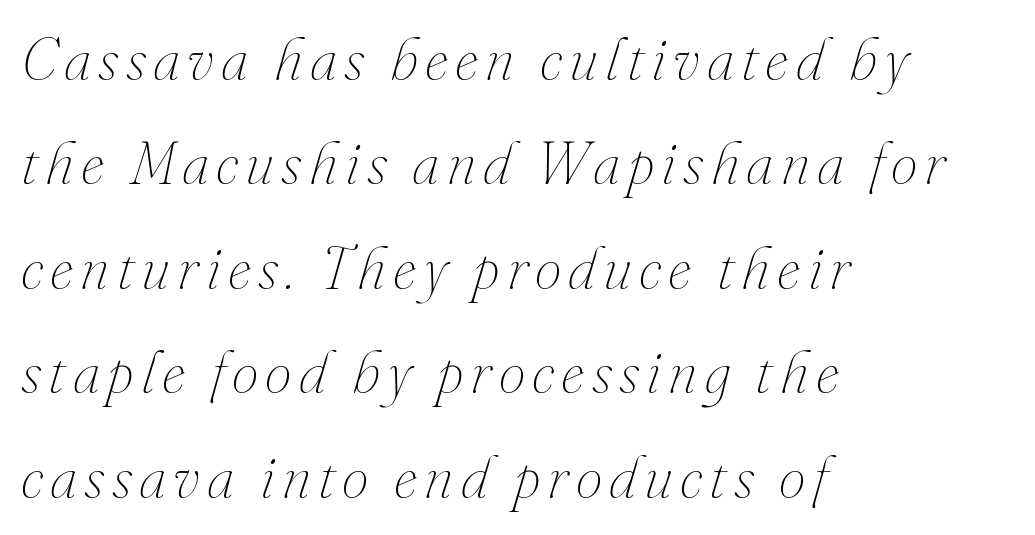
Q: Is the text bold? A: No.
Q: Is the text italic (slanted)? A: Yes, it leans right by about 16 degrees.
Q: Is the text underlined? A: No.
Q: How is the paragraph aligned? A: Left-aligned.
Q: Width (condensed, normal, or wide)? A: Normal.
Q: Stroke contrast? A: Medium.
Q: x-height? A: Small.
Q: Monospaced? A: No.
